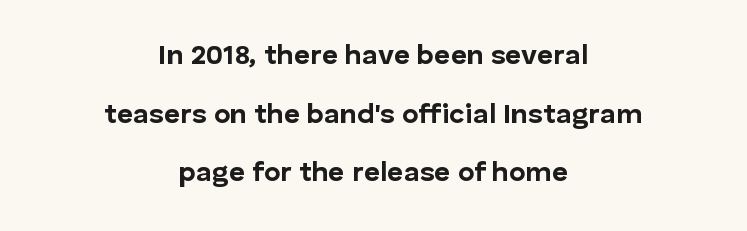
The image shows 28 px bold sans-serif type, upright; set centered, loose line spacing (2.09x), normal letter spacing, not underlined; low stroke contrast and a medium x-height.
